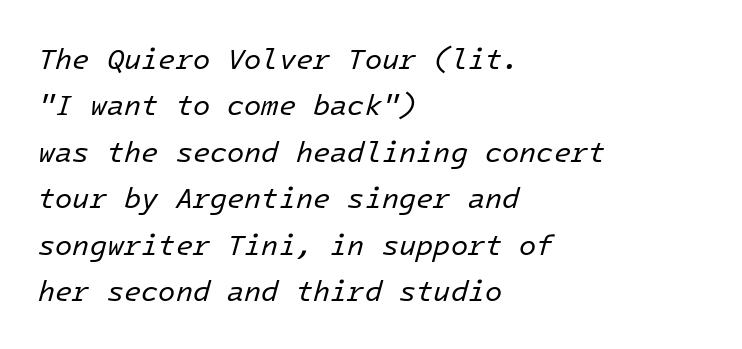
Q: Is the text bold? A: No.
Q: Is the text italic (slanted)? A: Yes, it leans right by about 16 degrees.
Q: Is the text underlined? A: No.
Q: How is the paragraph aligned? A: Left-aligned.
Q: Is the spacing between letters normal or unusually wide? A: Normal.
Q: Is the spacing between lines tight, normal or loose? A: Normal.
Q: Width (condensed, normal, or wide)? A: Normal.
Q: Stroke contrast? A: Low.
Q: x-height? A: Medium.
